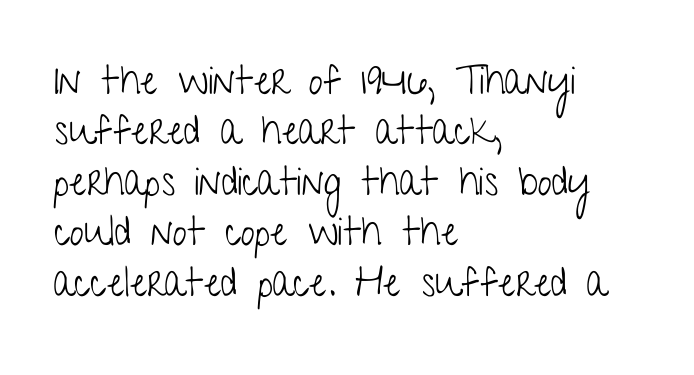
Q: Is the text bold? A: No.
Q: Is the text italic (slanted)? A: No, it is upright.
Q: Is the typeface a serif or a sans-serif typeface? A: Sans-serif.
Q: Is the text underlined? A: No.
Q: How is the paragraph aligned? A: Left-aligned.
Q: Is the spacing between letters normal or unusually wide? A: Normal.
Q: Is the spacing between lines tight, normal or loose? A: Normal.
Q: Width (condensed, normal, or wide)? A: Condensed.
Q: Stroke contrast? A: Low.
Q: x-height? A: Medium.
Q: Monospaced? A: No.
